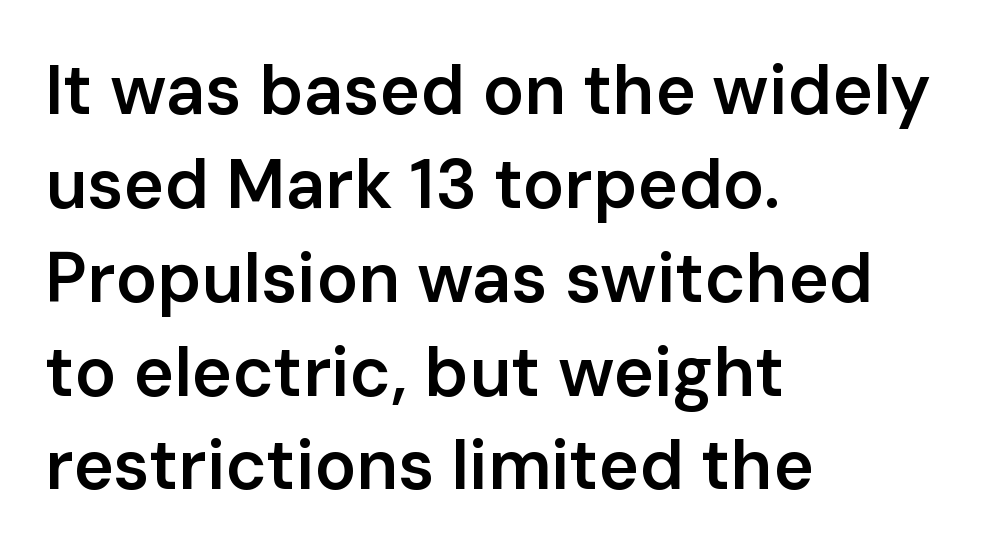
{"serif": "no", "italic": "no", "bold": "semi", "weight": "semibold", "width": "normal", "stroke_contrast": "low", "x_height": "medium", "monospaced": "no", "underline": "no", "align": "left", "line_spacing": "normal", "line_spacing_ratio": 1.36, "letter_spacing": "normal", "letter_spacing_em": 0.0, "glyph_px": 69}
